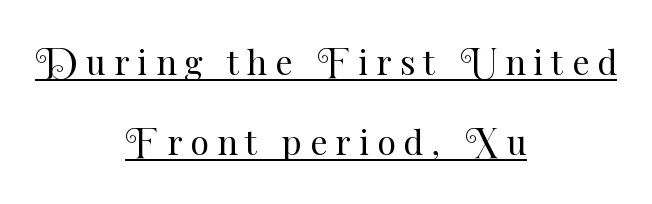
Widely set lines give the paragraph a tall, airy silhouette. Leftover space on each line is divided equally before and after the words. Spacing verdict: proportional, widths tailored to each character. The strokes are not fattened; the text isn't bold. This sample uses an upright cut, with every glyph sitting square on the baseline.
